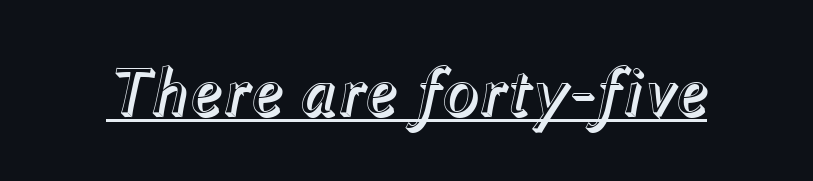
Glyph-to-glyph distance matches everyday printed text. Emphasis-style slanted type is in use. A rule runs beneath these lines of type. These lines are rendered in a variable-pitch font.
